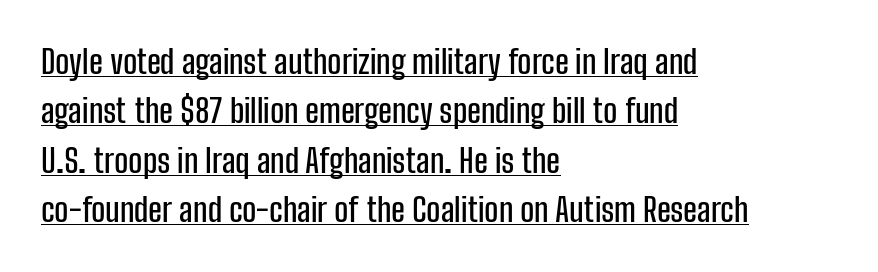
The image shows 33 px condensed sans-serif type, upright; set left-aligned, normal line spacing (1.5x), normal letter spacing, underlined; low stroke contrast and a medium x-height.
